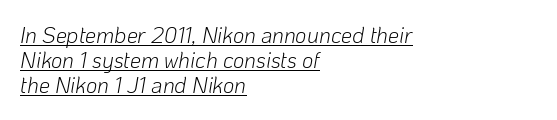
Underlining? Definitely there. Closely set lines give the paragraph a compact silhouette. Notice how the stems are inclined rather than vertical — that's the hallmark of italics. Leftover space on each line is placed entirely after the last word. These lines keep a tight, regular rhythm from letter to letter. Unbolded letterforms with no extra heft.
